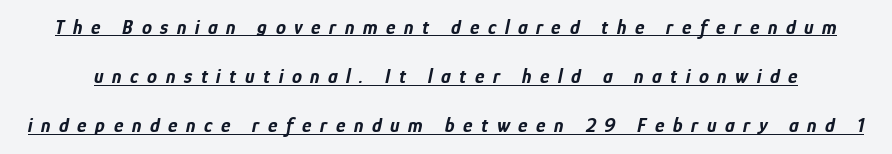
{"italic": "yes", "lean": "right", "slant_degrees": 12, "bold": "yes", "underline": "yes", "line_spacing": "loose", "line_spacing_ratio": 2.46, "letter_spacing": "wide", "letter_spacing_em": 0.43, "glyph_px": 20}
